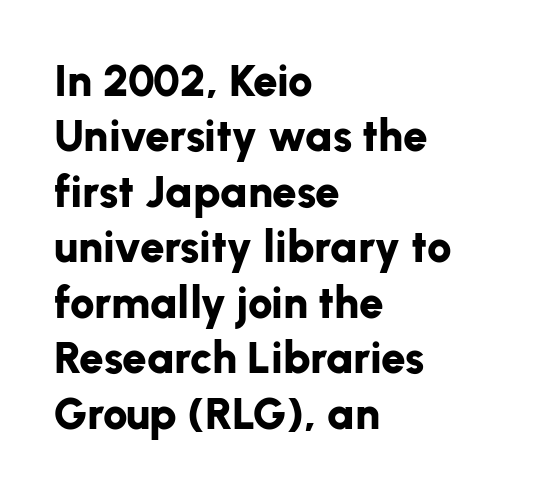
Q: Is the text bold? A: Yes.
Q: Is the text italic (slanted)? A: No, it is upright.
Q: Is the typeface a serif or a sans-serif typeface? A: Sans-serif.
Q: Is the text underlined? A: No.
Q: How is the paragraph aligned? A: Left-aligned.
Q: Is the spacing between letters normal or unusually wide? A: Normal.
Q: Is the spacing between lines tight, normal or loose? A: Normal.
Q: Width (condensed, normal, or wide)? A: Normal.
Q: Stroke contrast? A: Low.
Q: x-height? A: Medium.
Q: Monospaced? A: No.
